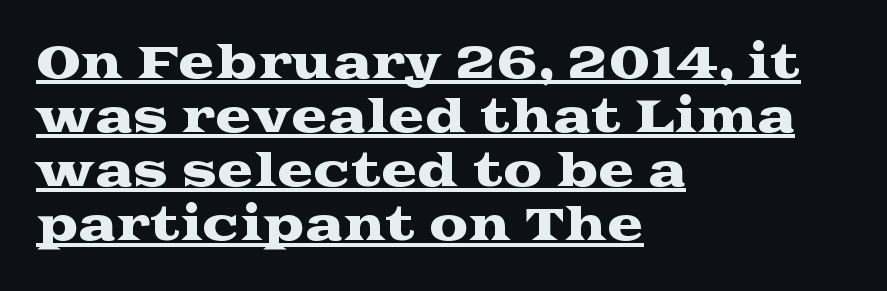
{"serif": "yes", "italic": "no", "width": "wide", "stroke_contrast": "medium", "x_height": "medium", "monospaced": "no", "underline": "yes", "align": "left", "line_spacing_ratio": 1.23, "letter_spacing": "normal", "letter_spacing_em": 0.0, "glyph_px": 44}
